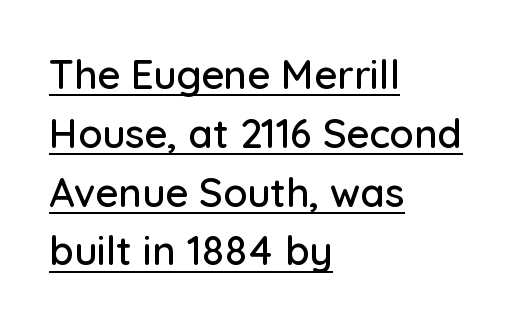
The image shows 40 px sans-serif type, upright; set left-aligned, normal line spacing (1.47x), normal letter spacing, underlined; low stroke contrast and a medium x-height.
